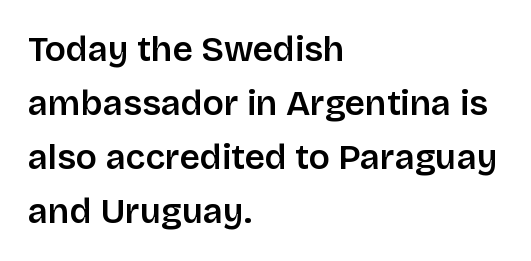
The image shows 35 px semibold sans-serif type, upright; set left-aligned, normal line spacing (1.54x), normal letter spacing, not underlined; low stroke contrast and a large x-height.
